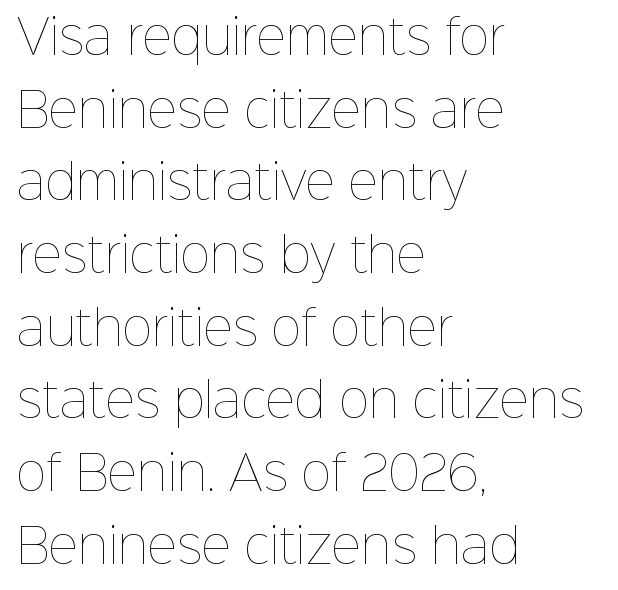
The image shows 46 px thin type, upright; set left-aligned, normal line spacing (1.58x), normal letter spacing, not underlined; low stroke contrast and a medium x-height.
